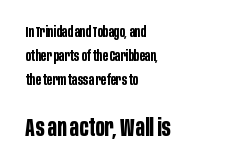
The image shows 24 px bold type, upright; set left-aligned, normal line spacing (1.7x), normal letter spacing, not underlined; the second (bottom) block is 1.71x larger.
